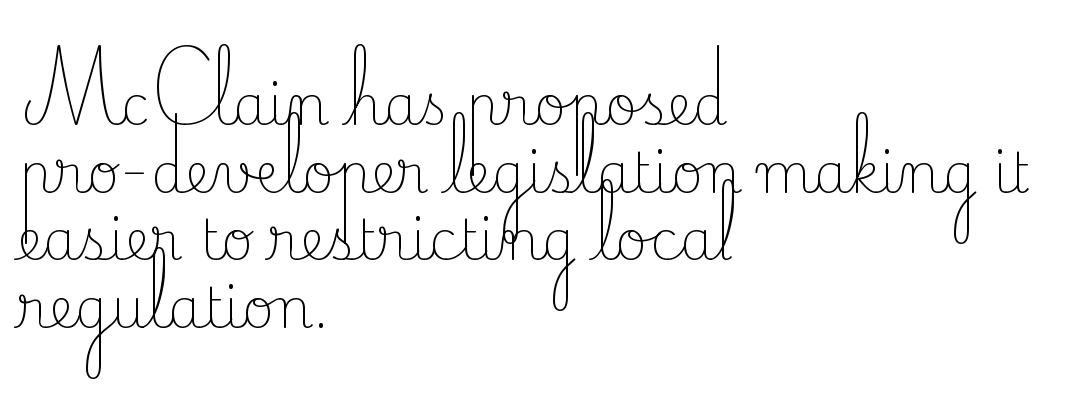
The image shows 55 px light serif type, upright; set left-aligned, line spacing 1.23x, normal letter spacing, not underlined; low stroke contrast and a small x-height.
